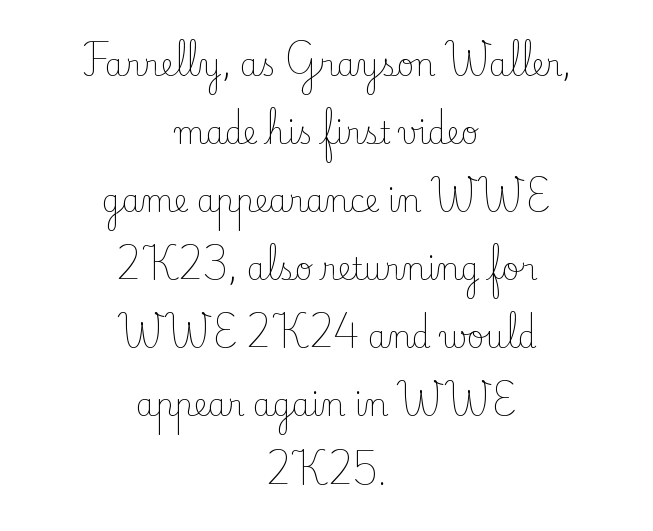
{"serif": "yes", "italic": "no", "bold": "no", "weight": "light", "width": "normal", "stroke_contrast": "low", "x_height": "small", "monospaced": "no", "underline": "no", "align": "center", "line_spacing": "loose", "line_spacing_ratio": 2.27, "letter_spacing": "normal", "letter_spacing_em": 0.0, "glyph_px": 30}
